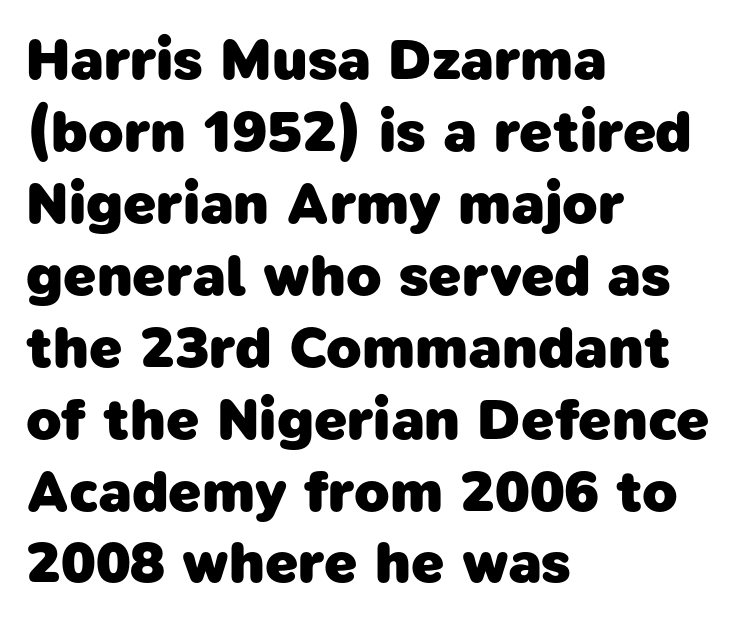
Q: Is the text bold? A: Yes.
Q: Is the typeface a serif or a sans-serif typeface? A: Sans-serif.
Q: Is the text underlined? A: No.
Q: How is the paragraph aligned? A: Left-aligned.
Q: Is the spacing between letters normal or unusually wide? A: Normal.
Q: Width (condensed, normal, or wide)? A: Normal.
Q: Stroke contrast? A: Low.
Q: x-height? A: Medium.
Q: Monospaced? A: No.
